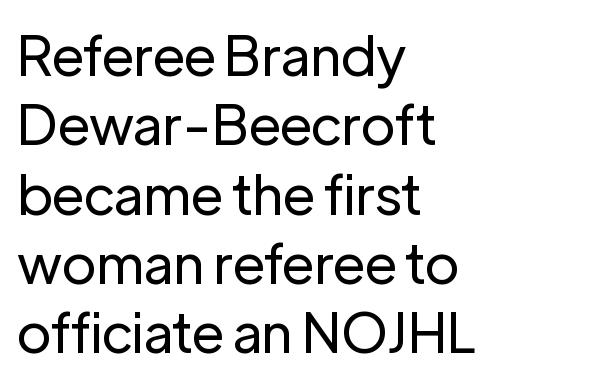
Q: Is the text bold? A: No.
Q: Is the text italic (slanted)? A: No, it is upright.
Q: Is the typeface a serif or a sans-serif typeface? A: Sans-serif.
Q: Is the text underlined? A: No.
Q: How is the paragraph aligned? A: Left-aligned.
Q: Is the spacing between letters normal or unusually wide? A: Normal.
Q: Is the spacing between lines tight, normal or loose? A: Normal.
Q: Width (condensed, normal, or wide)? A: Normal.
Q: Stroke contrast? A: Low.
Q: x-height? A: Medium.
Q: Monospaced? A: No.
